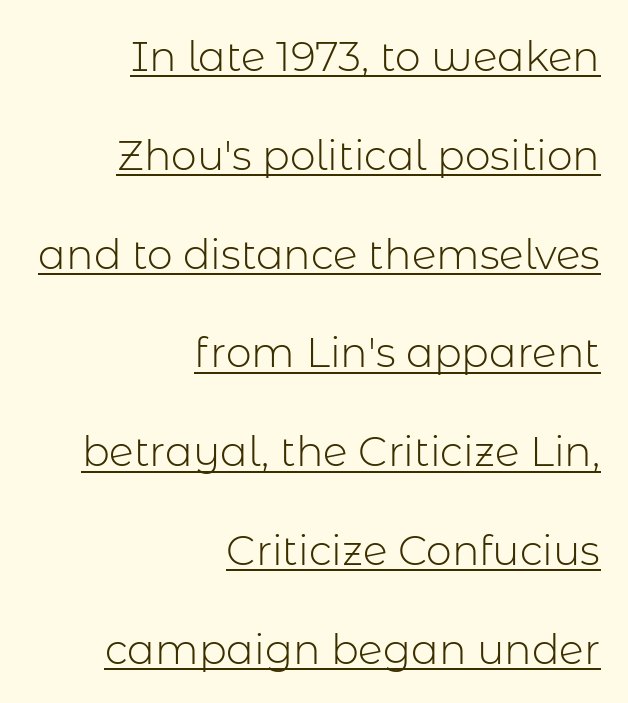
Nobody touched the tracking dial on this one. Where is the straight margin? On the right. Each new line begins a long way beneath the previous one. Nope, no serifs anywhere on these letters. The axis of the letterforms is exactly vertical.
